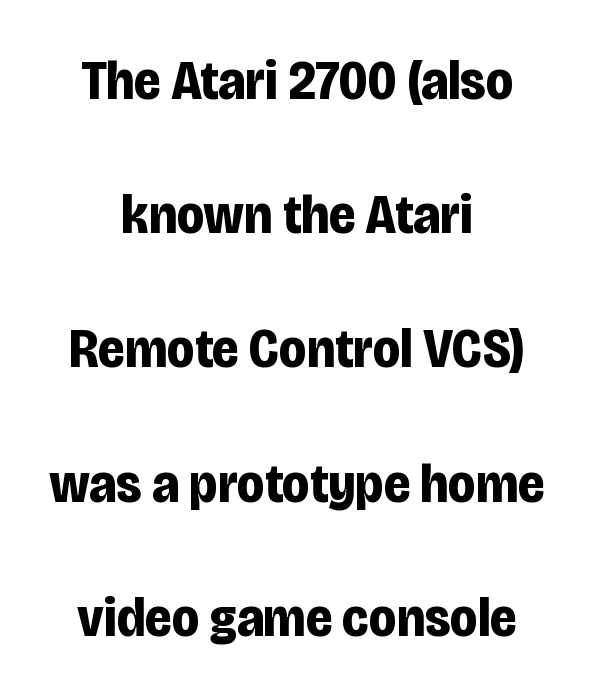
In terms of letterspacing, this is plain default setting. If you drew a line through each stem, it would be perfectly vertical. You can tell from the bare stems that sans-serif type was used. Compared with typical paragraphs, the rows here are farther apart.
